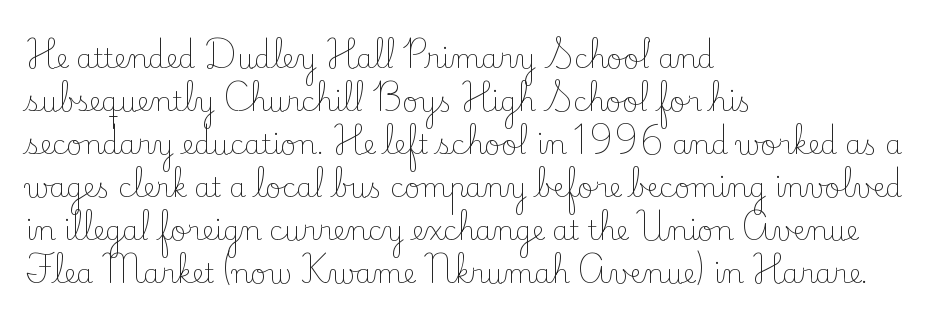
Line beginnings align vertically; line endings do not. Quick note: not italic, upright. No chunkiness to these letters — they're not bold. Default kerning and tracking; the words read as compact shapes.
